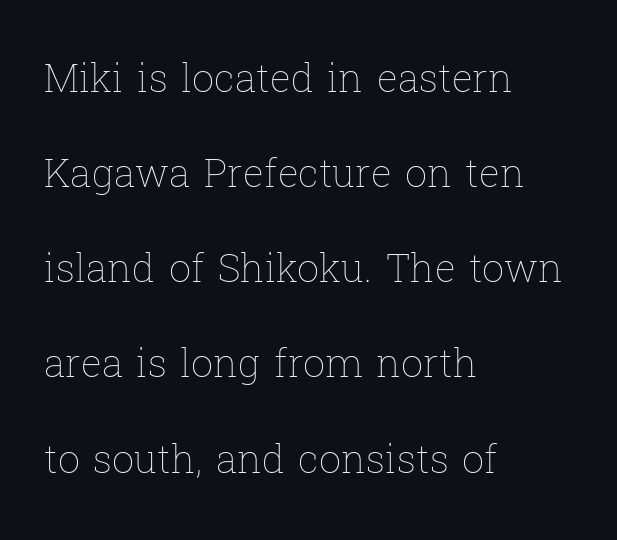
The image shows 39 px thin type, upright; set left-aligned, loose line spacing (2.44x), normal letter spacing, not underlined; low stroke contrast and a medium x-height.
